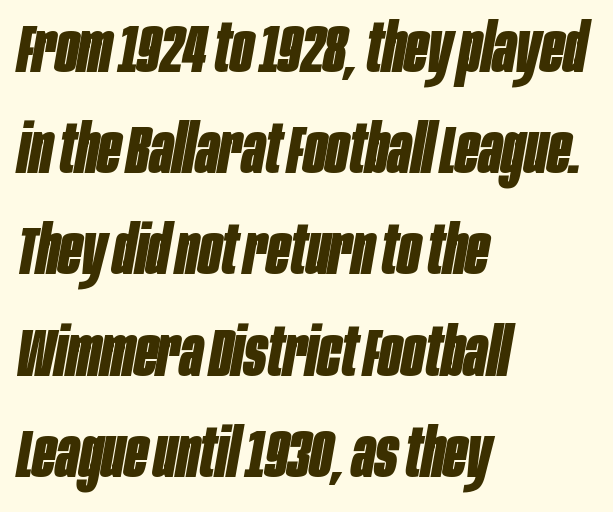
The space beneath each line is pristine and unruled. Does extra space separate the letters? No, they use regular spacing. Casual observation: everything's shoved over to the left. Slanted lettering throughout. As a designer I'd log this as weight 700, bold.
